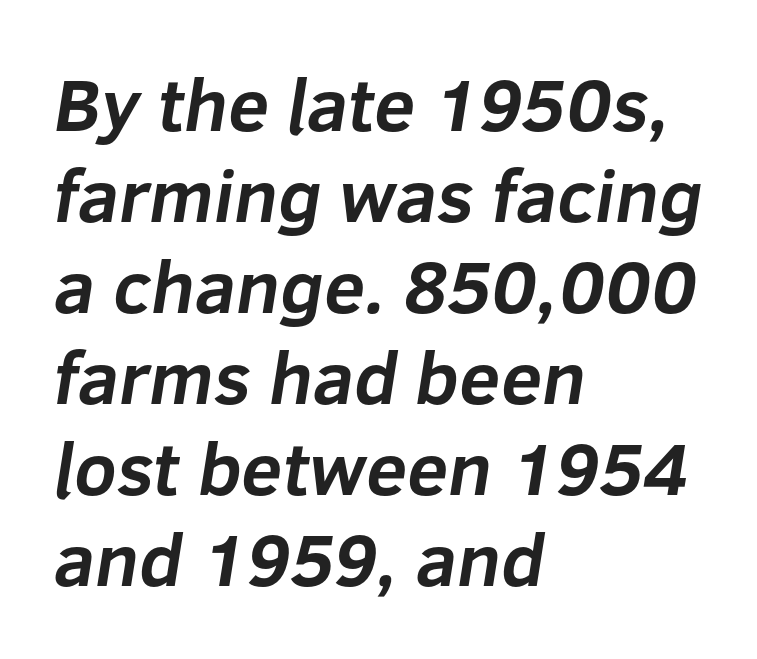
The image shows 74 px bold sans-serif type; set left-aligned, line spacing 1.23x, normal letter spacing, not underlined; low stroke contrast and a medium x-height.
